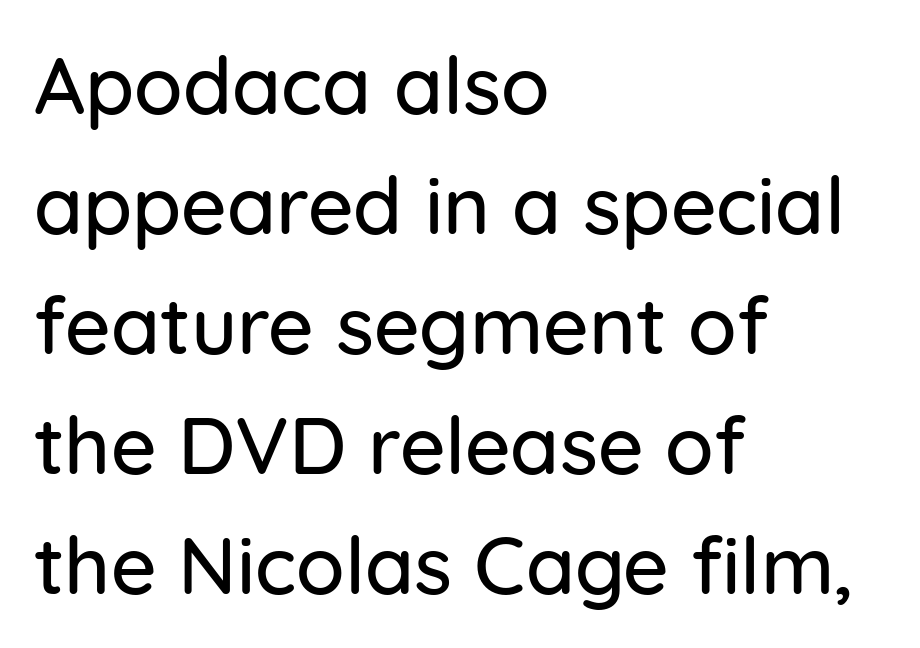
To sum up the face: it is a sans, with no serifs. Plain, unruled lines of type. The rows are spaced the way most documents space them. The letters stand straight up with perfectly vertical stems. A student would call this left alignment; a typographer would say flush left, rag right. Here the glyphs are tracked normally, forming tight word shapes.
